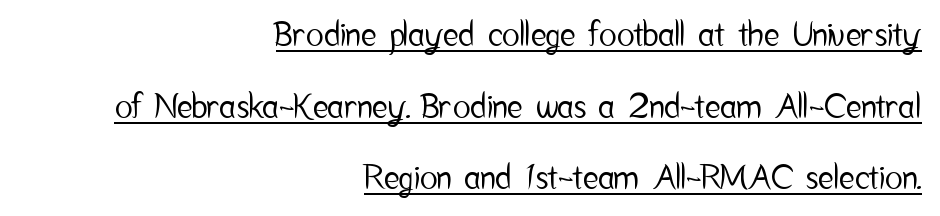
The image shows 33 px condensed sans-serif type, upright; set right-aligned, loose line spacing (2.17x), normal letter spacing, underlined; low stroke contrast and a medium x-height.
